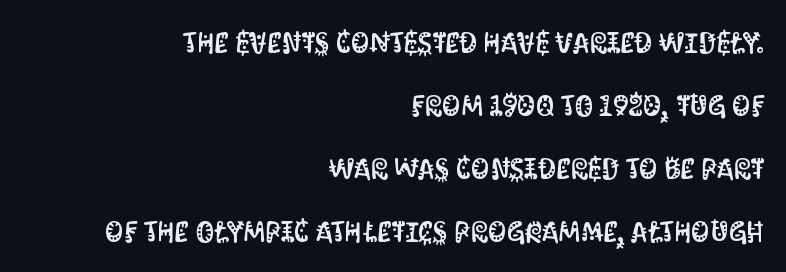
Q: Is the text italic (slanted)? A: No, it is upright.
Q: Is the typeface a serif or a sans-serif typeface? A: Sans-serif.
Q: Is the text underlined? A: No.
Q: How is the paragraph aligned? A: Right-aligned.
Q: Is the spacing between letters normal or unusually wide? A: Normal.
Q: Is the spacing between lines tight, normal or loose? A: Loose.
Q: Width (condensed, normal, or wide)? A: Condensed.
Q: Stroke contrast? A: Medium.
Q: x-height? A: Large.
Q: Monospaced? A: No.
